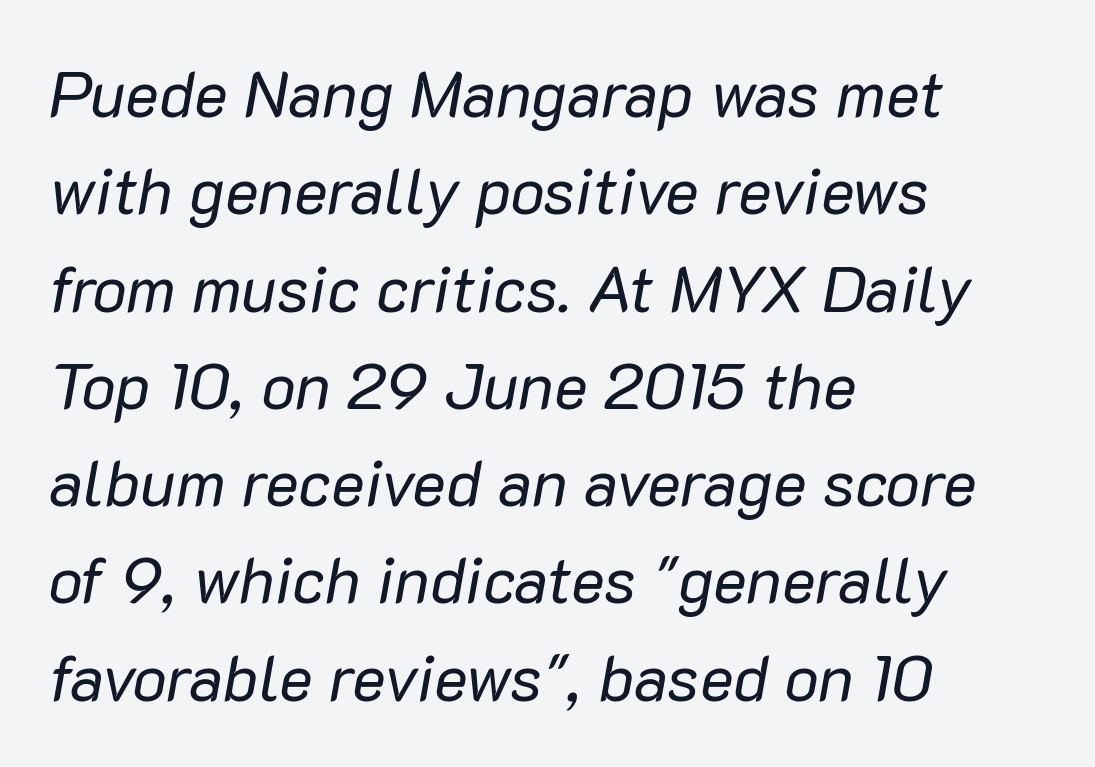
Q: Is the text bold? A: No.
Q: Is the text italic (slanted)? A: Yes, it leans right by about 10 degrees.
Q: Is the text underlined? A: No.
Q: How is the paragraph aligned? A: Left-aligned.
Q: Is the spacing between letters normal or unusually wide? A: Normal.
Q: Is the spacing between lines tight, normal or loose? A: Normal.
Q: Width (condensed, normal, or wide)? A: Normal.
Q: Stroke contrast? A: Low.
Q: x-height? A: Medium.
Q: Monospaced? A: No.
